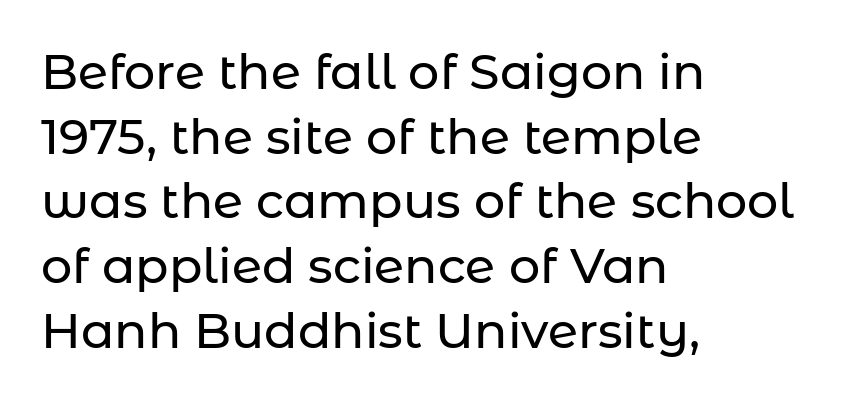
The image shows 49 px sans-serif type, upright; set left-aligned, normal line spacing (1.32x), normal letter spacing, not underlined; low stroke contrast and a medium x-height.
